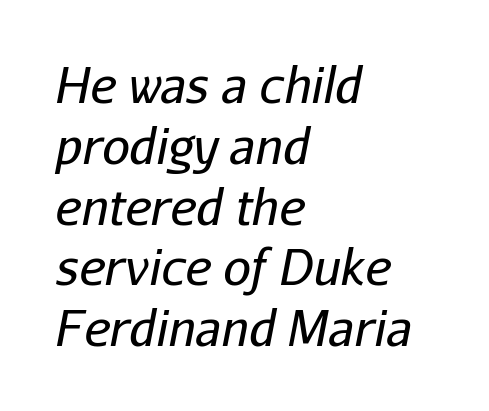
The image shows 49 px regular-weight type, italic (leaning right); set left-aligned, line spacing 1.24x, normal letter spacing, not underlined; low stroke contrast and a medium x-height.
